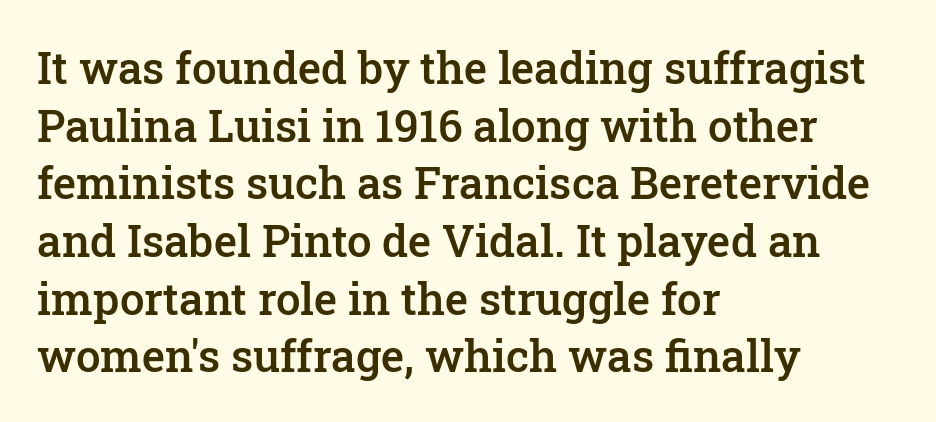
The image shows 44 px semibold serif type, upright; set left-aligned, normal line spacing (1.31x), normal letter spacing, not underlined; low stroke contrast and a medium x-height.
